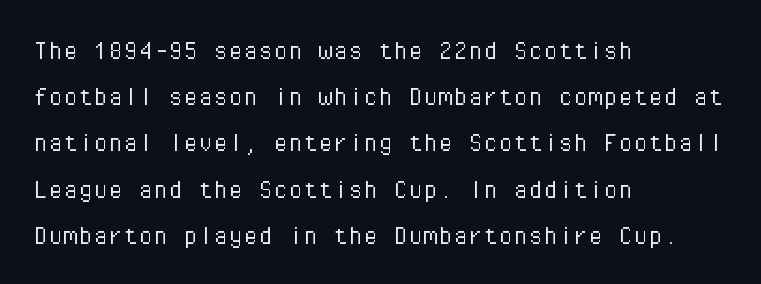
The strokes carry an ordinary text weight at most. The vertical gap from one line to the next is medium. This sample uses a sans-serif face. Check the space under the baseline: it is left empty. Letter spacing: default.
